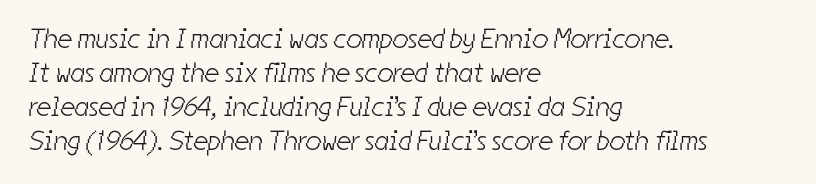
{"serif": "no", "bold": "no", "weight": "light", "width": "condensed", "stroke_contrast": "low", "x_height": "medium", "monospaced": "no", "underline": "no", "align": "left", "line_spacing_ratio": 1.21, "letter_spacing": "normal", "letter_spacing_em": 0.0, "glyph_px": 28}
